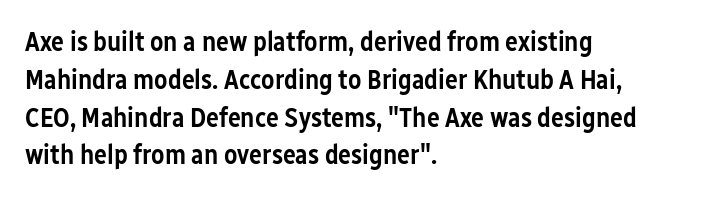
Q: Is the text bold? A: Semi-bold.
Q: Is the text italic (slanted)? A: No, it is upright.
Q: Is the text underlined? A: No.
Q: How is the paragraph aligned? A: Left-aligned.
Q: Is the spacing between letters normal or unusually wide? A: Normal.
Q: Is the spacing between lines tight, normal or loose? A: Normal.
